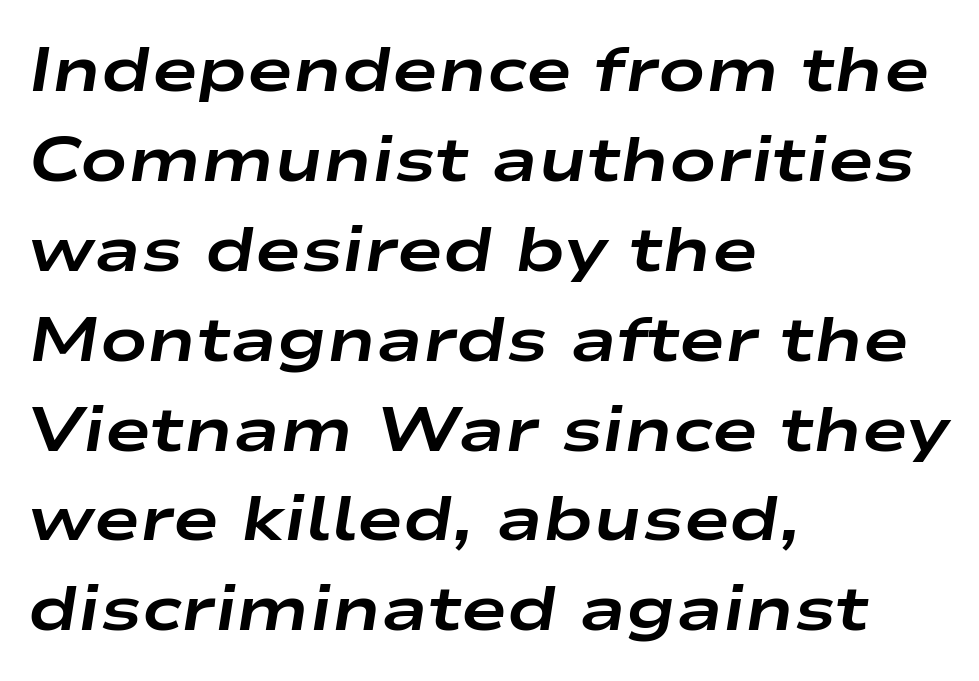
Is this a fixed-width face? No — the glyphs have proportional, varying widths. Whoever set this chose a conventional vertical rhythm. Short note: letters normally spaced. Weight check: bold — yes, fully.
